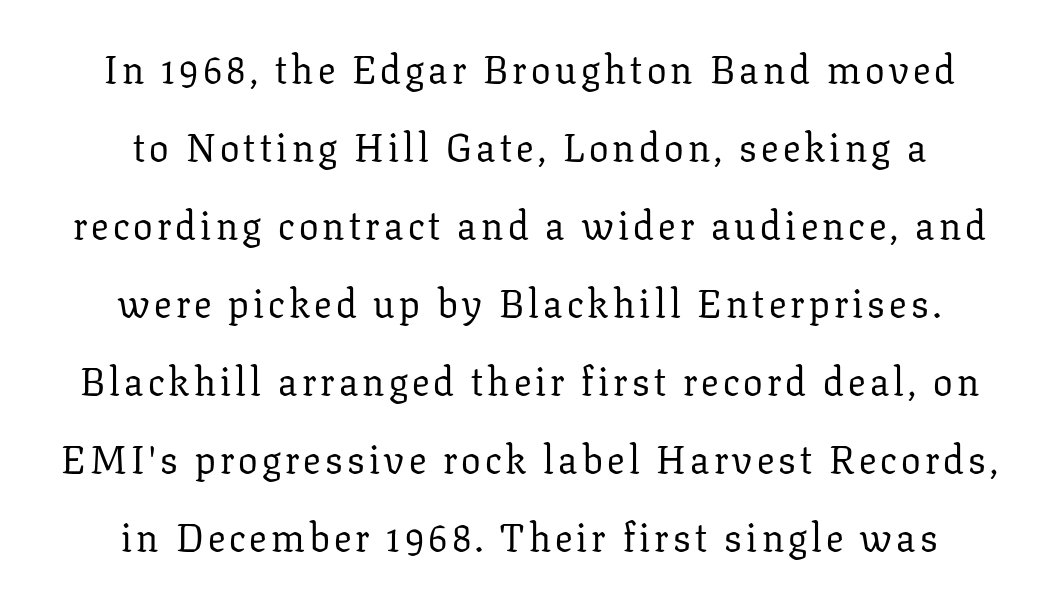
Q: Is the text bold? A: No.
Q: Is the text italic (slanted)? A: No, it is upright.
Q: Is the typeface a serif or a sans-serif typeface? A: Serif.
Q: Is the text underlined? A: No.
Q: How is the paragraph aligned? A: Centered.
Q: Is the spacing between lines tight, normal or loose? A: Loose.
Q: Width (condensed, normal, or wide)? A: Normal.
Q: Stroke contrast? A: Low.
Q: x-height? A: Medium.
Q: Monospaced? A: No.
